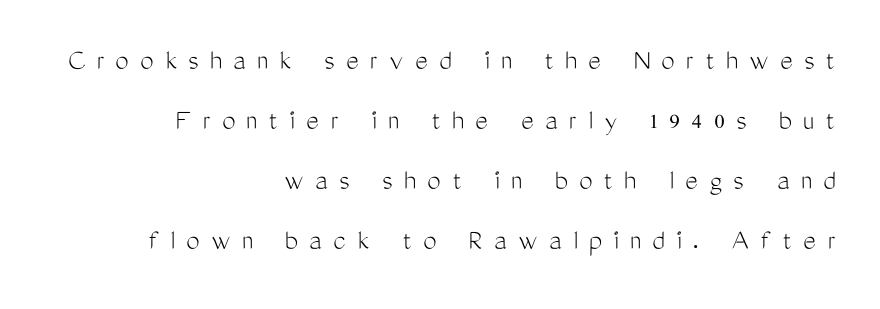
{"serif": "no", "italic": "no", "bold": "no", "weight": "light", "width": "condensed", "stroke_contrast": "medium", "x_height": "medium", "monospaced": "no", "underline": "no", "align": "right", "line_spacing": "loose", "line_spacing_ratio": 2.0, "letter_spacing": "wide", "letter_spacing_em": 0.38, "glyph_px": 30}
